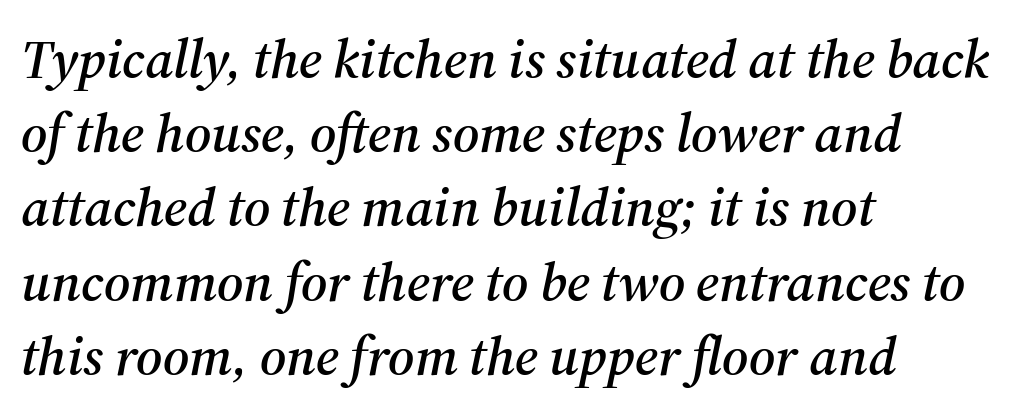
{"serif": "yes", "italic": "yes", "lean": "right", "slant_degrees": 12, "width": "normal", "stroke_contrast": "medium", "x_height": "medium", "monospaced": "no", "underline": "no", "align": "left", "line_spacing": "normal", "line_spacing_ratio": 1.35, "letter_spacing": "normal", "letter_spacing_em": 0.0, "glyph_px": 55}
